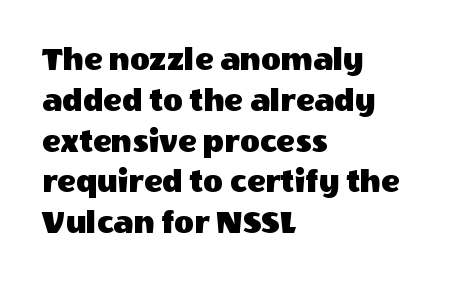
{"serif": "no", "italic": "no", "width": "normal", "x_height": "large", "monospaced": "no", "underline": "no", "align": "left", "line_spacing_ratio": 1.2, "letter_spacing": "normal", "letter_spacing_em": 0.0, "glyph_px": 34}
